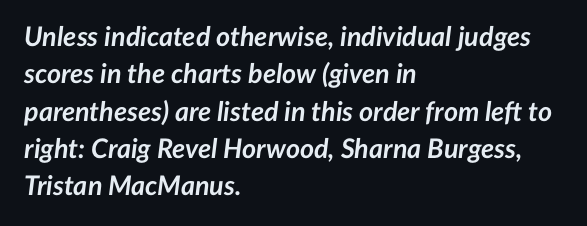
{"italic": "yes", "lean": "right", "slant_degrees": 7, "bold": "yes", "underline": "no", "align": "left", "line_spacing": "normal", "line_spacing_ratio": 1.38, "letter_spacing": "normal", "letter_spacing_em": 0.0, "glyph_px": 27}
